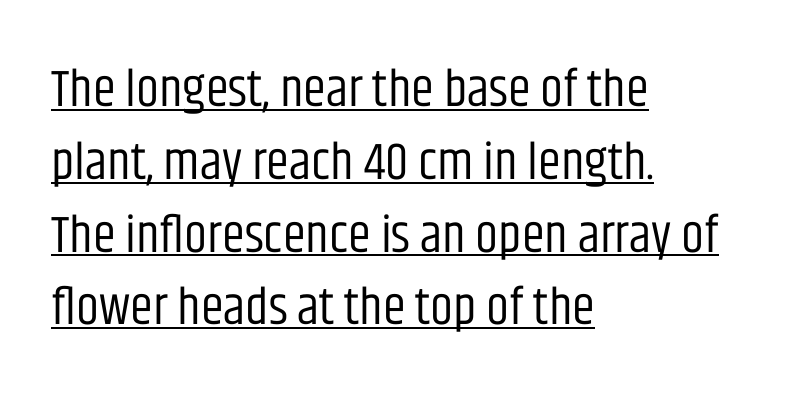
{"serif": "no", "italic": "no", "bold": "no", "weight": "regular", "width": "condensed", "stroke_contrast": "low", "x_height": "large", "monospaced": "no", "underline": "yes", "align": "left", "line_spacing": "normal", "line_spacing_ratio": 1.4, "letter_spacing": "normal", "letter_spacing_em": 0.0, "glyph_px": 52}
